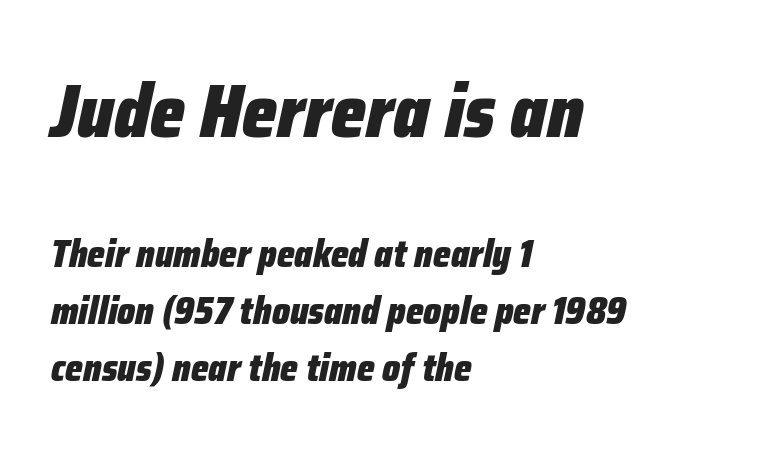
The image shows 75 px heavy, condensed type, italic (leaning right); set left-aligned, normal line spacing (1.5x), normal letter spacing, not underlined; the first (top) block is 1.97x larger; low stroke contrast and a medium x-height.
